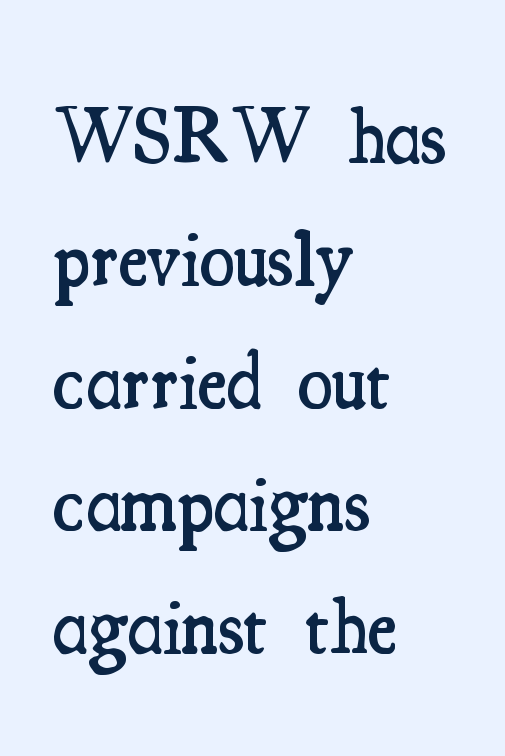
The image shows 80 px semibold, condensed serif type, upright; set left-aligned, normal line spacing (1.53x), normal letter spacing, not underlined; medium stroke contrast and a small x-height.
